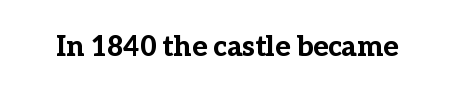
The image shows 28 px bold serif type, upright; set normal letter spacing, not underlined; low stroke contrast and a medium x-height.
